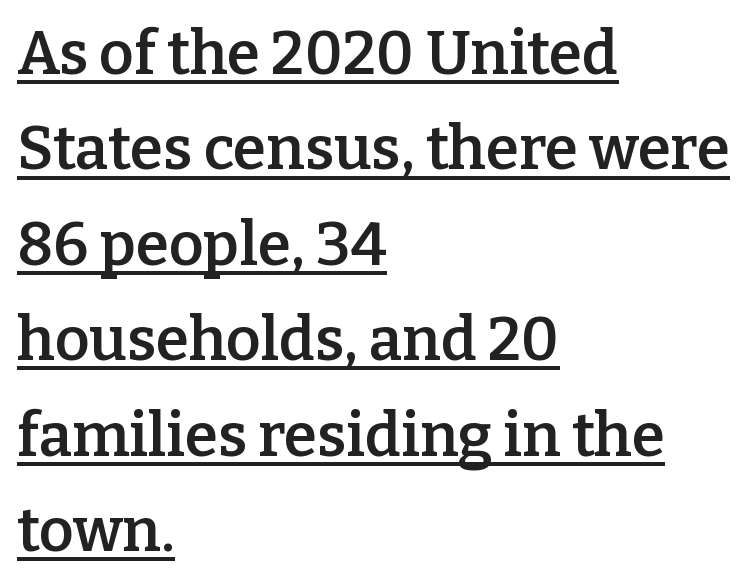
Summary of weight: moderately heavy, a semibold. Decoration check: the copy is underlined. Horizontally, the lines are justified to the leading edge only. A serif font was chosen for this passage. You can tell it's not italic because the verticals are truly vertical.
